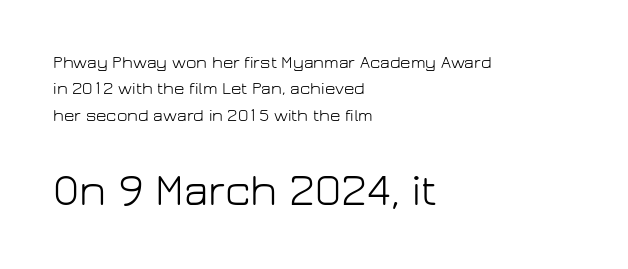
Q: Is the text bold? A: No.
Q: Is the text italic (slanted)? A: No, it is upright.
Q: Is the typeface a serif or a sans-serif typeface? A: Sans-serif.
Q: Is the text underlined? A: No.
Q: How is the paragraph aligned? A: Left-aligned.
Q: Is the spacing between letters normal or unusually wide? A: Normal.
Q: Is the spacing between lines tight, normal or loose? A: Normal.
Q: Which block of text is set in a larger size, the first (top) or the second (bottom)? A: The second (bottom) one.
Q: Width (condensed, normal, or wide)? A: Normal.
Q: Stroke contrast? A: Low.
Q: x-height? A: Medium.
Q: Monospaced? A: No.
